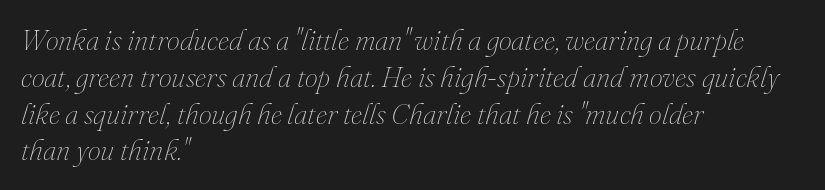
The face used here has a pronounced slope to its letters. Students, note that the glyphs here touch the page at normal intervals. Bold? No — there's no thickening of the strokes. The face used here is proportionally spaced, like ordinary book or web type. The rendering uses a moderate line-height, typical for paragraphs. The space beneath each line is pristine and unruled.
